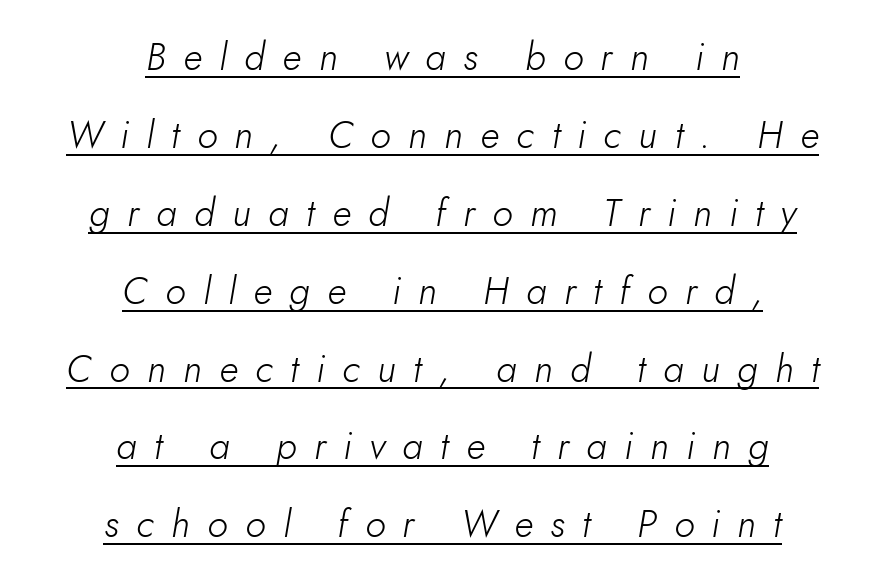
The image shows 38 px light type, italic (leaning right); set centered, loose line spacing (2.05x), unusually wide letter spacing (+0.46 em), underlined; low stroke contrast and a small x-height.
